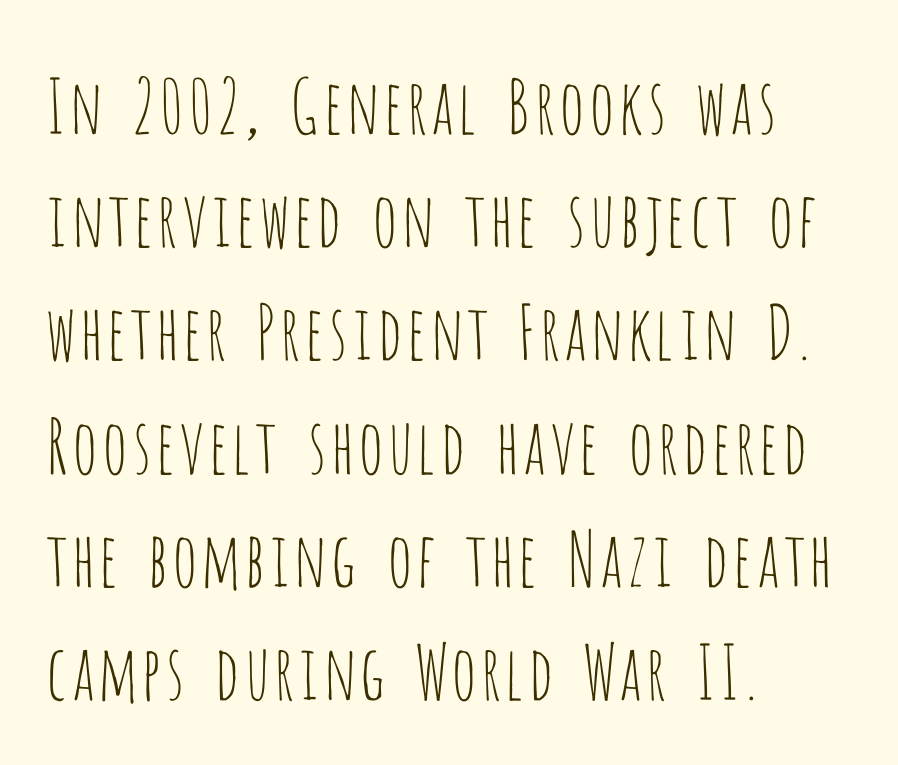
Q: Is the text bold? A: No.
Q: Is the text italic (slanted)? A: No, it is upright.
Q: Is the typeface a serif or a sans-serif typeface? A: Sans-serif.
Q: Is the text underlined? A: No.
Q: How is the paragraph aligned? A: Left-aligned.
Q: Is the spacing between letters normal or unusually wide? A: Normal.
Q: Is the spacing between lines tight, normal or loose? A: Normal.
Q: Width (condensed, normal, or wide)? A: Condensed.
Q: Stroke contrast? A: Low.
Q: x-height? A: Large.
Q: Monospaced? A: No.
